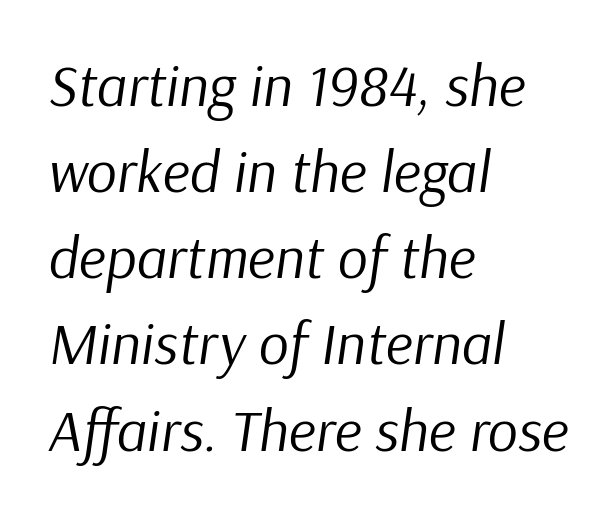
The face used here is rendered with its standard letterfit. Notice how the passage keeps a crisp vertical edge on the left only. Regular leading. Bold? No — there's no thickening of the strokes. Every character sits at an angle, as italics do. Spacing verdict: proportional, widths tailored to each character.
